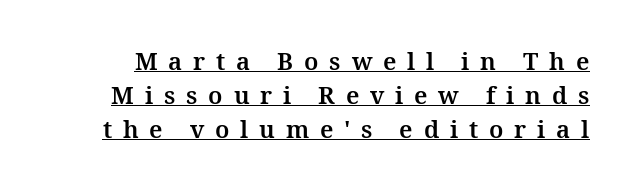
The image shows 24 px bold type, upright; set normal line spacing (1.42x), unusually wide letter spacing (+0.45 em), underlined.
